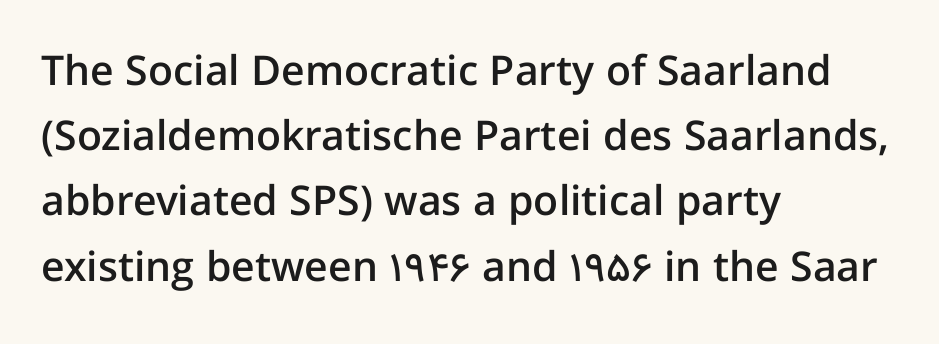
{"serif": "no", "italic": "no", "bold": "semi", "weight": "semibold", "width": "normal", "stroke_contrast": "low", "x_height": "medium", "monospaced": "no", "underline": "no", "align": "left", "line_spacing": "normal", "line_spacing_ratio": 1.59, "letter_spacing": "normal", "letter_spacing_em": 0.0, "glyph_px": 41}
